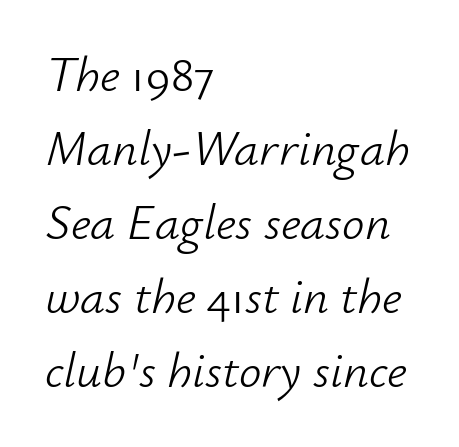
The image shows 50 px light type, italic (leaning right); set left-aligned, normal line spacing (1.48x), normal letter spacing, not underlined; low stroke contrast and a small x-height.
